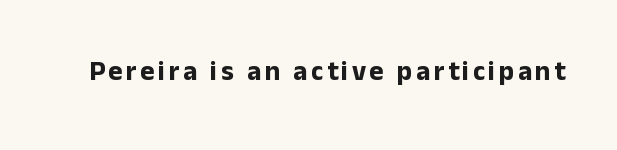
The lettering holds an erect, upright posture throughout. Check the space under the baseline: it is left empty. Does the weight exceed regular? Yes, all the way to bold.
